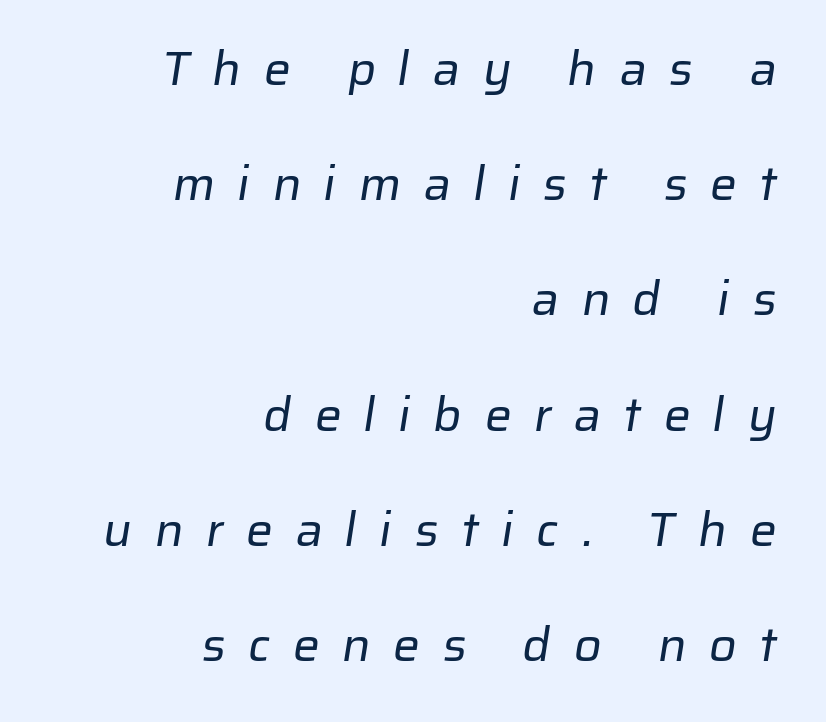
The image shows 48 px regular-weight sans-serif type; set right-aligned, loose line spacing (2.4x), unusually wide letter spacing (+0.47 em), not underlined; low stroke contrast and a medium x-height.
